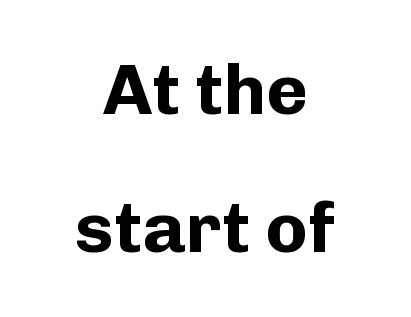
{"serif": "no", "italic": "no", "bold": "yes", "weight": "bold", "width": "normal", "stroke_contrast": "low", "x_height": "medium", "monospaced": "no", "underline": "no", "align": "center", "line_spacing": "loose", "line_spacing_ratio": 1.94, "letter_spacing": "normal", "letter_spacing_em": 0.0, "glyph_px": 71}
